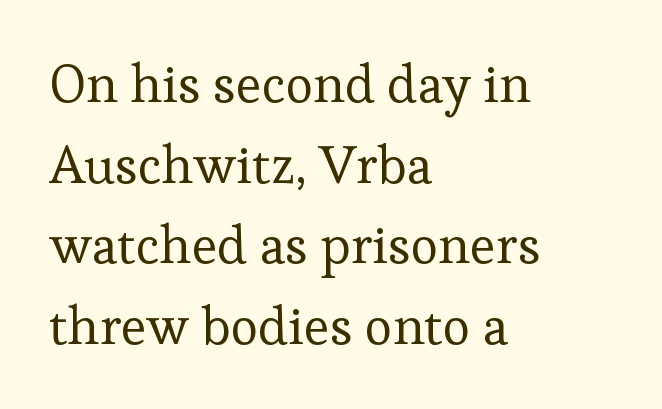
{"serif": "yes", "italic": "no", "bold": "no", "weight": "regular", "width": "normal", "stroke_contrast": "low", "x_height": "medium", "monospaced": "no", "underline": "no", "align": "left", "line_spacing": "normal", "line_spacing_ratio": 1.52, "letter_spacing": "normal", "letter_spacing_em": 0.0, "glyph_px": 53}
